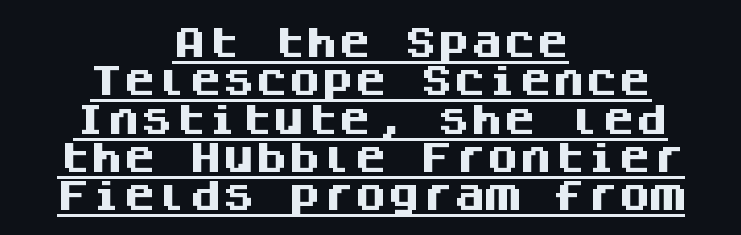
{"serif": "no", "italic": "no", "bold": "yes", "weight": "heavy", "width": "normal", "stroke_contrast": "medium", "x_height": "large", "monospaced": "yes", "underline": "yes", "align": "center", "line_spacing_ratio": 1.16, "letter_spacing": "normal", "letter_spacing_em": 0.0, "glyph_px": 33}
